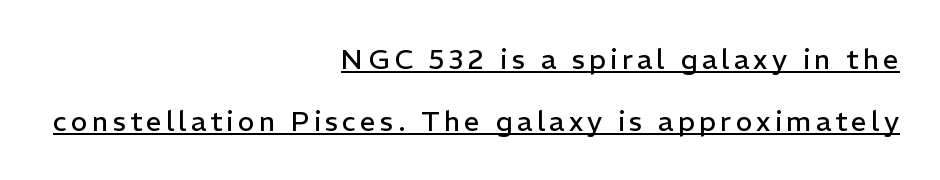
{"serif": "no", "italic": "no", "bold": "no", "weight": "regular", "width": "normal", "stroke_contrast": "low", "x_height": "medium", "monospaced": "no", "underline": "yes", "align": "right", "line_spacing": "loose", "line_spacing_ratio": 2.2, "glyph_px": 28}
